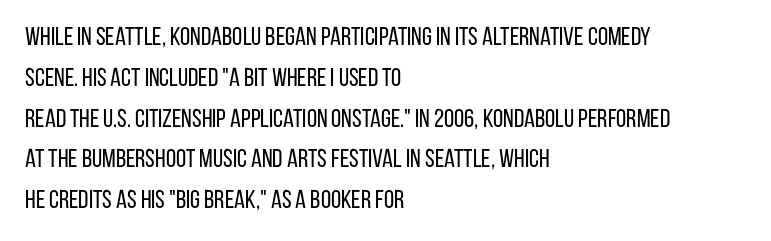
Q: Is the text bold? A: No.
Q: Is the text italic (slanted)? A: No, it is upright.
Q: Is the text underlined? A: No.
Q: How is the paragraph aligned? A: Left-aligned.
Q: Is the spacing between letters normal or unusually wide? A: Normal.
Q: Is the spacing between lines tight, normal or loose? A: Normal.
